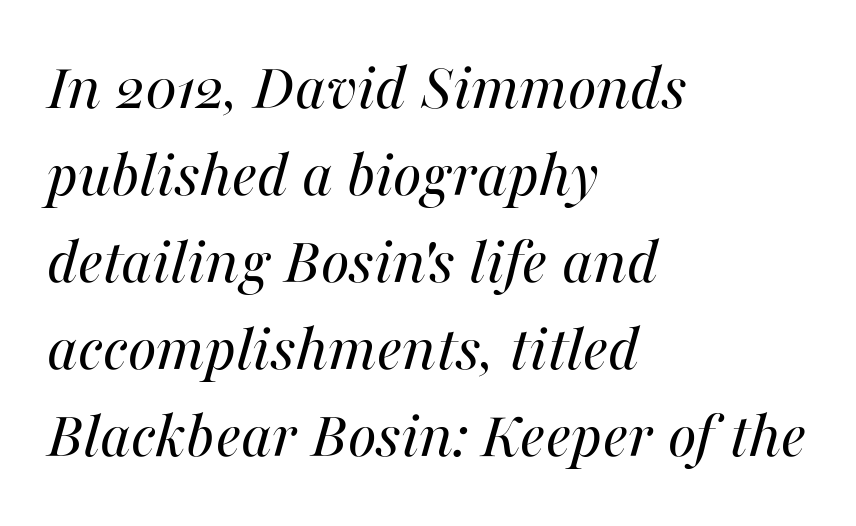
{"italic": "yes", "lean": "right", "slant_degrees": 16, "bold": "no", "weight": "regular", "width": "normal", "stroke_contrast": "medium", "x_height": "medium", "monospaced": "no", "underline": "no", "align": "left", "line_spacing": "normal", "line_spacing_ratio": 1.28, "letter_spacing": "normal", "letter_spacing_em": 0.0, "glyph_px": 68}
